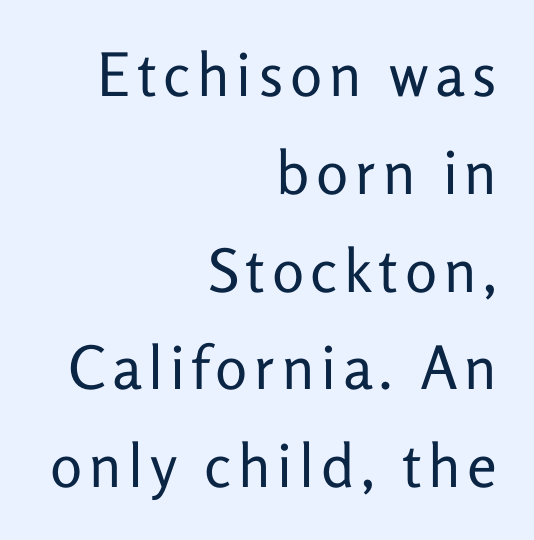
The image shows 60 px regular-weight sans-serif type, upright; set right-aligned, normal line spacing (1.63x), not underlined; low stroke contrast and a medium x-height.
